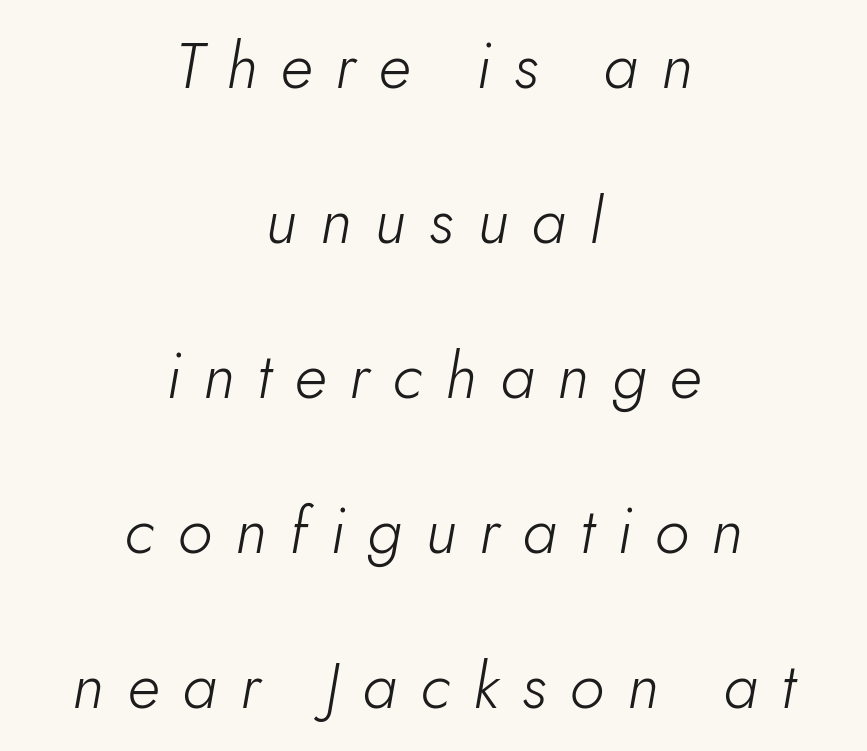
The image shows 64 px light type, italic (leaning right); set centered, loose line spacing (2.42x), unusually wide letter spacing (+0.36 em), not underlined; low stroke contrast and a small x-height.
